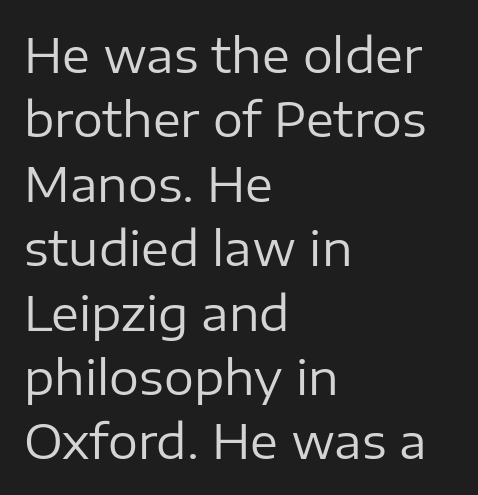
{"serif": "no", "italic": "no", "bold": "no", "weight": "regular", "width": "normal", "stroke_contrast": "low", "x_height": "medium", "monospaced": "no", "underline": "no", "align": "left", "line_spacing": "normal", "line_spacing_ratio": 1.37, "letter_spacing": "normal", "letter_spacing_em": 0.0, "glyph_px": 47}
